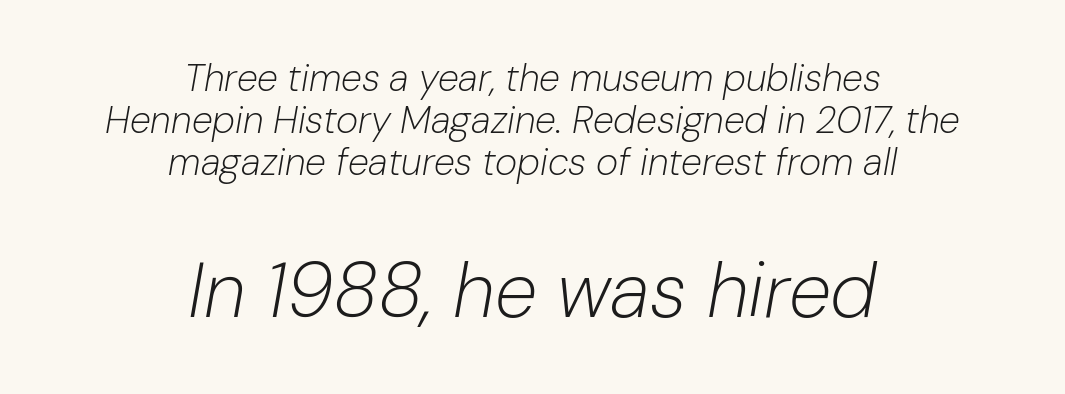
The image shows 77 px light type, italic (leaning right); set centered, tight line spacing (1.1x), normal letter spacing, not underlined; the second (bottom) block is 2.03x larger; low stroke contrast and a medium x-height.
